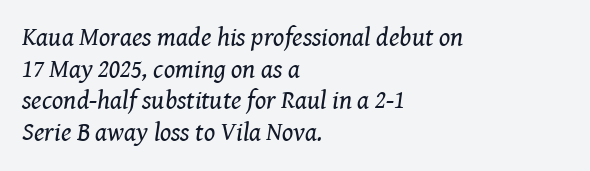
The rendering anchors every line to the left-hand side. Clear beneath every line of the passage. The rendering keeps characters at their native spacing. This sample uses an oblique cut, with every glyph tilted off the vertical. Heaviness? Minimal to ordinary, like unemphasized prose.
